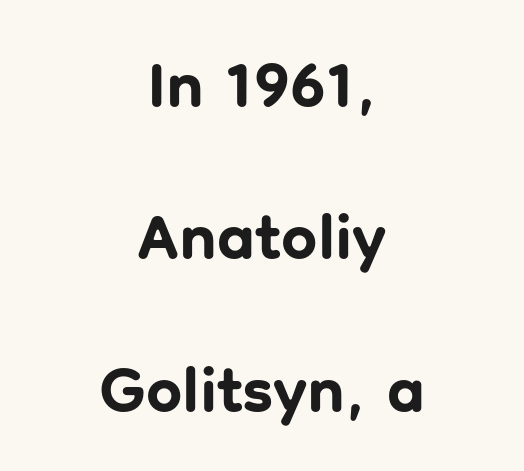
The image shows 64 px bold sans-serif type, upright; set centered, loose line spacing (2.38x), normal letter spacing, not underlined; low stroke contrast and a medium x-height.
